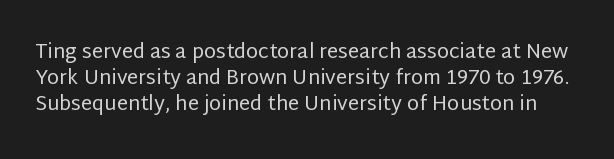
Italic: no, the glyphs are upright roman. Successive baselines arrive at the customary interval. Descender tails drop into unmarked territory. Stroke thickness stays within the range of a standard reading face or lighter. Spacing between characters is what you'd get straight out of the box.
